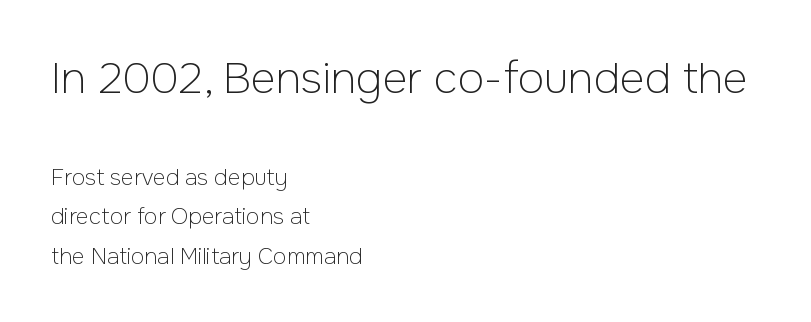
Q: Is the text bold? A: No.
Q: Is the text italic (slanted)? A: No, it is upright.
Q: Is the typeface a serif or a sans-serif typeface? A: Sans-serif.
Q: Is the text underlined? A: No.
Q: How is the paragraph aligned? A: Left-aligned.
Q: Is the spacing between letters normal or unusually wide? A: Normal.
Q: Which block of text is set in a larger size, the first (top) or the second (bottom)? A: The first (top) one.
Q: Width (condensed, normal, or wide)? A: Normal.
Q: Stroke contrast? A: Low.
Q: x-height? A: Medium.
Q: Monospaced? A: No.
